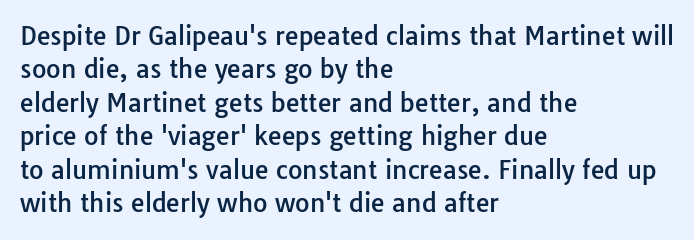
The image shows 25 px text type, upright; set left-aligned, normal line spacing (1.34x), normal letter spacing, not underlined.
